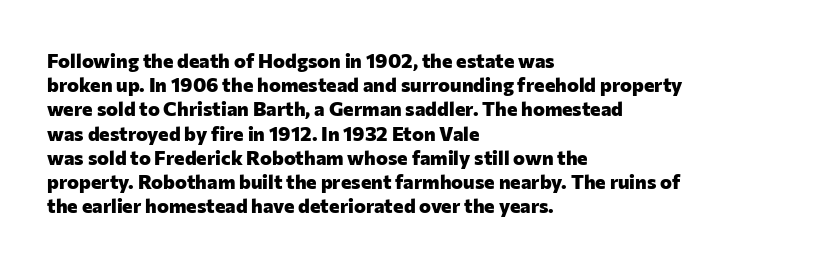
Q: Is the text bold? A: Yes.
Q: Is the text italic (slanted)? A: No, it is upright.
Q: Is the text underlined? A: No.
Q: How is the paragraph aligned? A: Left-aligned.
Q: Is the spacing between letters normal or unusually wide? A: Normal.
